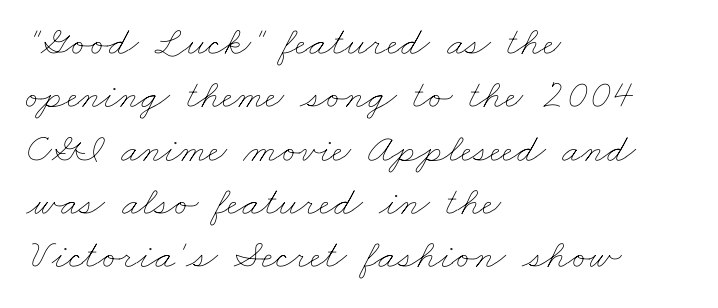
The vertical gap from one line to the next is medium. Honestly, there is no underline to notice here at all. Each line starts at the same left margin while the right side varies. Think of a printed novel: that variable character pitch is what you see here.
